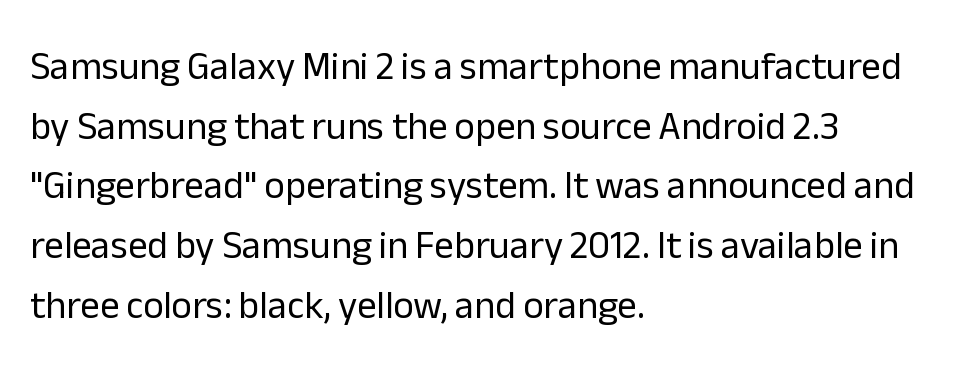
Note: no serifs on the glyphs. The rendering anchors every line to the left-hand side. Does the lettering tilt? It doesn't — this is upright. The horizontal fit of the characters is conventional and even. Letters have the restrained weight of plain body copy at most. The baseline area is clear.
